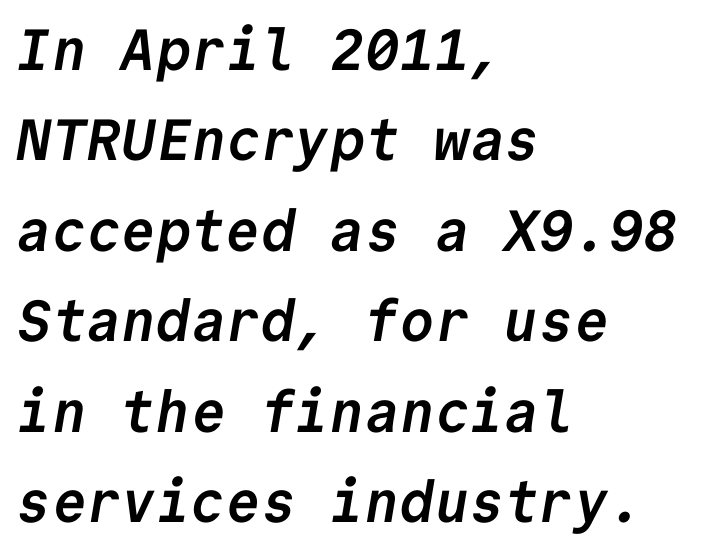
Q: Is the text bold? A: Yes.
Q: Is the typeface a serif or a sans-serif typeface? A: Sans-serif.
Q: Is the text underlined? A: No.
Q: How is the paragraph aligned? A: Left-aligned.
Q: Is the spacing between letters normal or unusually wide? A: Normal.
Q: Is the spacing between lines tight, normal or loose? A: Normal.
Q: Width (condensed, normal, or wide)? A: Normal.
Q: Stroke contrast? A: Low.
Q: x-height? A: Medium.
Q: Monospaced? A: Yes.
